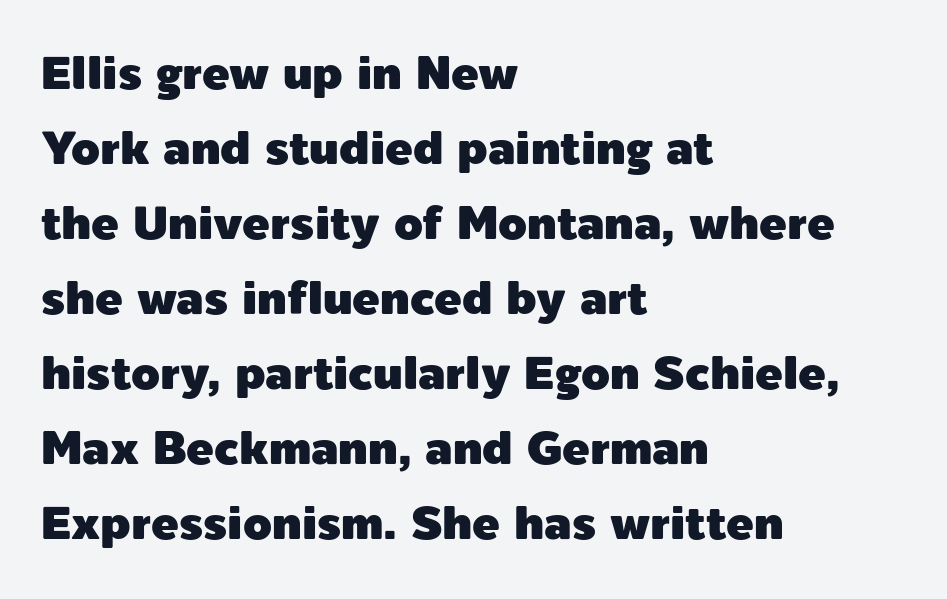
{"serif": "no", "italic": "no", "width": "normal", "x_height": "medium", "monospaced": "no", "underline": "no", "align": "left", "line_spacing": "normal", "line_spacing_ratio": 1.63, "letter_spacing": "normal", "letter_spacing_em": 0.0, "glyph_px": 46}
